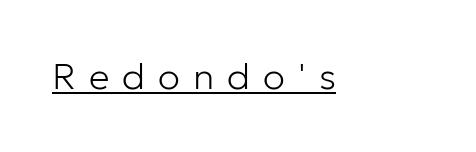
Varying glyph widths throughout — classic text-font behaviour. This is the regular roman posture of the typeface. Stems here are at most as thick as an everyday book face. These characters rest on top of a visible drawn line.
